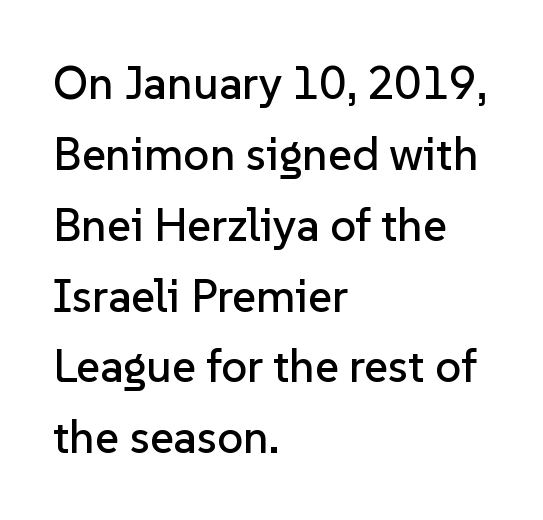
Q: Is the text italic (slanted)? A: No, it is upright.
Q: Is the typeface a serif or a sans-serif typeface? A: Sans-serif.
Q: Is the text underlined? A: No.
Q: How is the paragraph aligned? A: Left-aligned.
Q: Is the spacing between letters normal or unusually wide? A: Normal.
Q: Is the spacing between lines tight, normal or loose? A: Normal.
Q: Width (condensed, normal, or wide)? A: Normal.
Q: Stroke contrast? A: Low.
Q: x-height? A: Medium.
Q: Monospaced? A: No.
